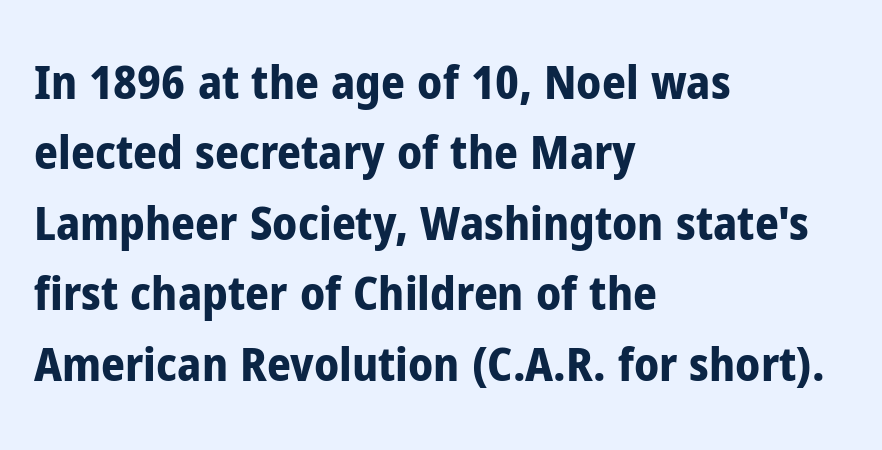
{"serif": "no", "italic": "no", "bold": "yes", "weight": "bold", "width": "condensed", "stroke_contrast": "low", "x_height": "medium", "monospaced": "no", "underline": "no", "align": "left", "line_spacing": "normal", "line_spacing_ratio": 1.5, "letter_spacing": "normal", "letter_spacing_em": 0.0, "glyph_px": 47}
